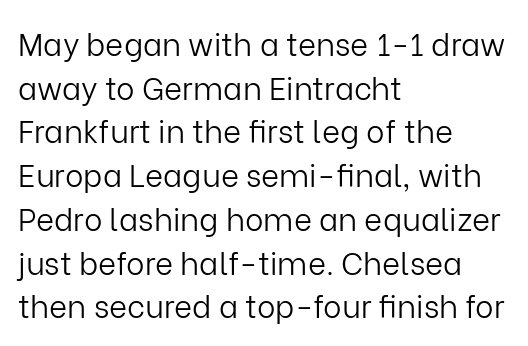
Vertically, the passage feels balanced, rows spaced as you'd expect. The face used here is a sans, in the tradition of grotesques and geometrics. A typesetter would call this proportional, since set widths differ per character. Letter spacing: default. The baseline area is clear. No italicization has been applied; the sample stays upright.
